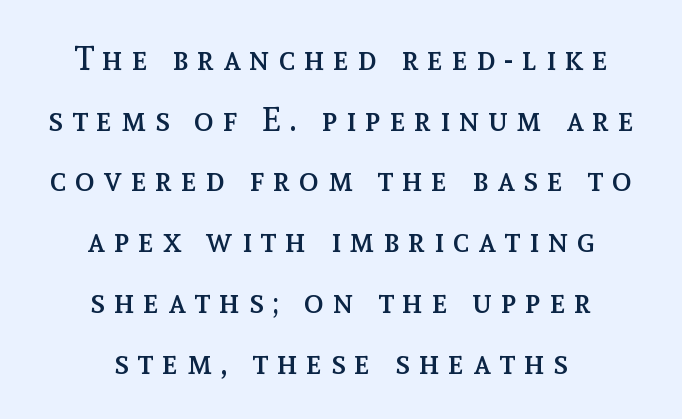
{"italic": "no", "bold": "no", "weight": "regular", "width": "normal", "x_height": "medium", "monospaced": "no", "underline": "no", "align": "center", "line_spacing_ratio": 1.84, "letter_spacing": "wide", "letter_spacing_em": 0.26, "glyph_px": 33}
